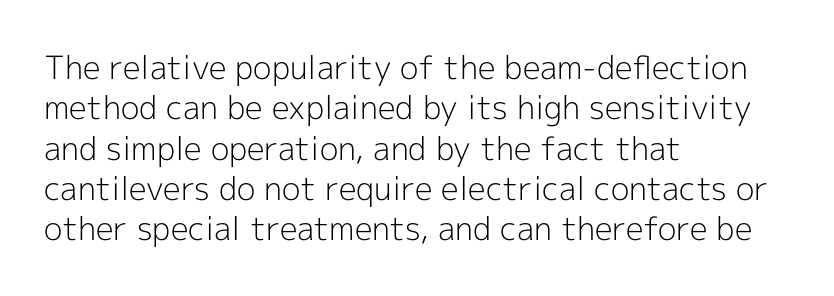
Q: Is the text bold? A: No.
Q: Is the text italic (slanted)? A: No, it is upright.
Q: Is the typeface a serif or a sans-serif typeface? A: Sans-serif.
Q: Is the text underlined? A: No.
Q: How is the paragraph aligned? A: Left-aligned.
Q: Is the spacing between letters normal or unusually wide? A: Normal.
Q: Is the spacing between lines tight, normal or loose? A: Normal.
Q: Width (condensed, normal, or wide)? A: Normal.
Q: x-height? A: Medium.
Q: Monospaced? A: No.
